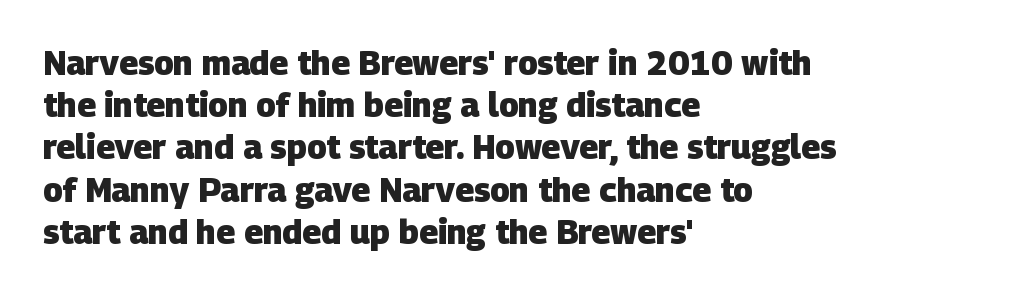
{"serif": "no", "bold": "yes", "weight": "heavy", "width": "normal", "stroke_contrast": "low", "x_height": "large", "monospaced": "no", "underline": "no", "align": "left", "line_spacing": "normal", "line_spacing_ratio": 1.28, "letter_spacing": "normal", "letter_spacing_em": 0.0, "glyph_px": 33}
